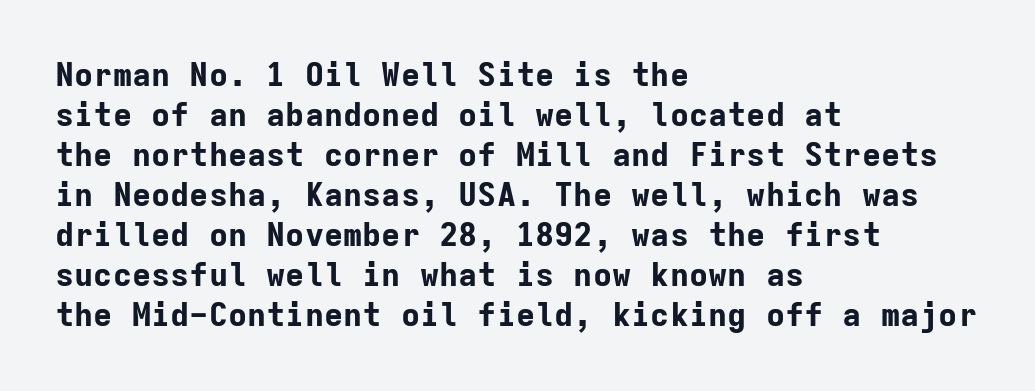
Q: Is the text bold? A: Yes.
Q: Is the text italic (slanted)? A: No, it is upright.
Q: Is the typeface a serif or a sans-serif typeface? A: Sans-serif.
Q: Is the text underlined? A: No.
Q: How is the paragraph aligned? A: Left-aligned.
Q: Is the spacing between letters normal or unusually wide? A: Normal.
Q: Is the spacing between lines tight, normal or loose? A: Normal.
Q: Width (condensed, normal, or wide)? A: Normal.
Q: Stroke contrast? A: Low.
Q: x-height? A: Medium.
Q: Monospaced? A: Yes.
